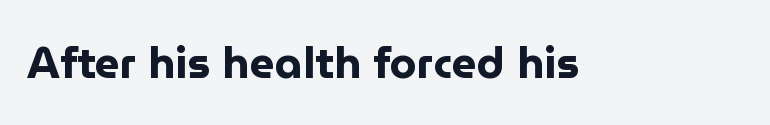
{"serif": "no", "italic": "no", "bold": "yes", "weight": "bold", "width": "normal", "stroke_contrast": "low", "x_height": "medium", "monospaced": "no", "underline": "no", "letter_spacing": "normal", "letter_spacing_em": 0.0, "glyph_px": 44}
